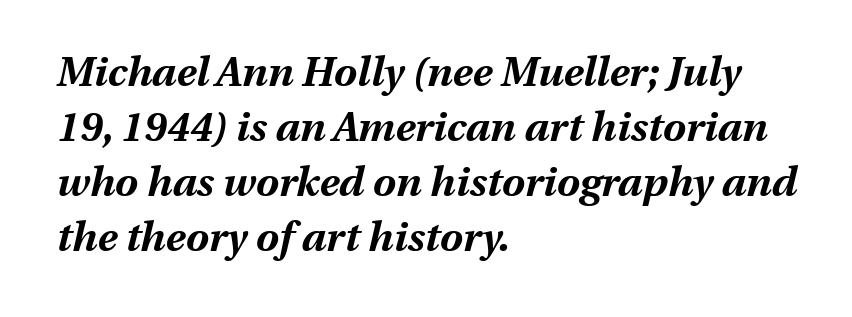
The image shows 41 px bold type, italic (leaning right); set left-aligned, normal line spacing (1.34x), normal letter spacing, not underlined; medium stroke contrast and a medium x-height.
